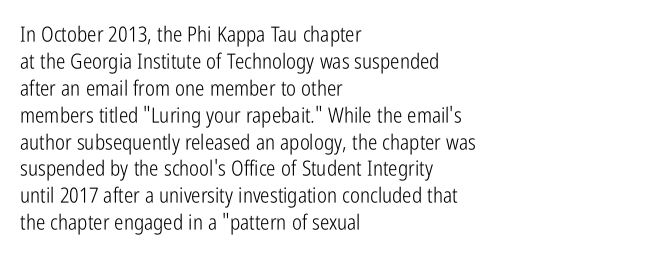
The image shows 21 px text type, upright; set left-aligned, normal line spacing (1.28x), normal letter spacing, not underlined.
